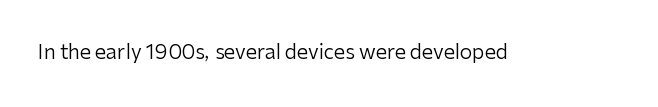
The image shows 20 px text type, upright; set normal letter spacing, not underlined.
